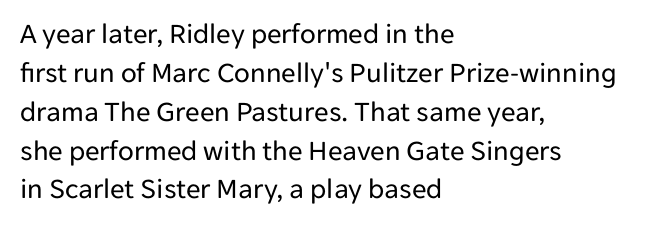
The image shows 29 px regular-weight sans-serif type, upright; set left-aligned, normal line spacing (1.34x), normal letter spacing, not underlined; low stroke contrast and a medium x-height.
